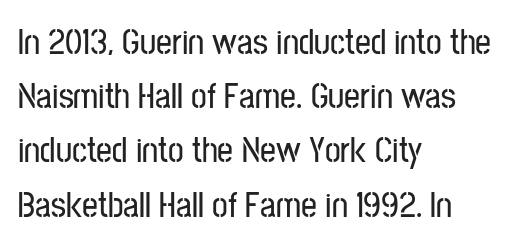
Q: Is the text italic (slanted)? A: No, it is upright.
Q: Is the typeface a serif or a sans-serif typeface? A: Sans-serif.
Q: Is the text underlined? A: No.
Q: How is the paragraph aligned? A: Left-aligned.
Q: Is the spacing between letters normal or unusually wide? A: Normal.
Q: Is the spacing between lines tight, normal or loose? A: Normal.
Q: Width (condensed, normal, or wide)? A: Condensed.
Q: Stroke contrast? A: Low.
Q: x-height? A: Medium.
Q: Monospaced? A: No.
